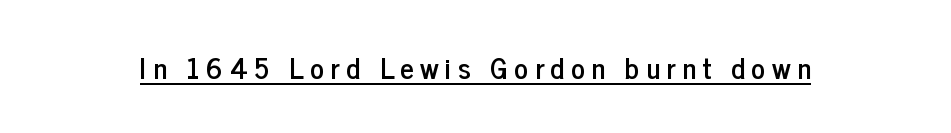
{"serif": "no", "italic": "no", "width": "condensed", "stroke_contrast": "low", "x_height": "medium", "monospaced": "no", "underline": "yes", "letter_spacing": "wide", "letter_spacing_em": 0.22, "glyph_px": 29}
